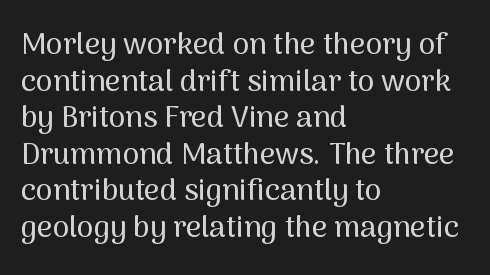
The image shows 30 px sans-serif type, upright; set left-aligned, line spacing 1.22x, normal letter spacing, not underlined; medium stroke contrast and a medium x-height.
